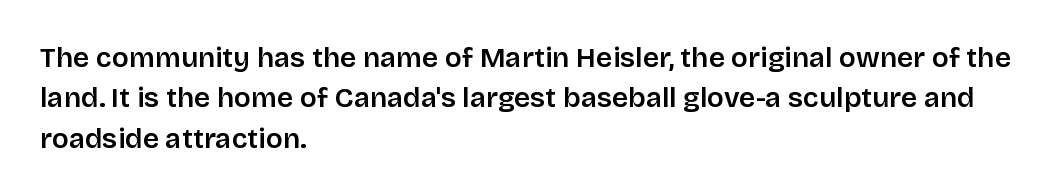
Q: Is the text bold? A: Semi-bold.
Q: Is the text italic (slanted)? A: No, it is upright.
Q: Is the typeface a serif or a sans-serif typeface? A: Sans-serif.
Q: Is the text underlined? A: No.
Q: How is the paragraph aligned? A: Left-aligned.
Q: Is the spacing between letters normal or unusually wide? A: Normal.
Q: Is the spacing between lines tight, normal or loose? A: Normal.
Q: Width (condensed, normal, or wide)? A: Normal.
Q: Stroke contrast? A: Low.
Q: x-height? A: Large.
Q: Monospaced? A: No.
